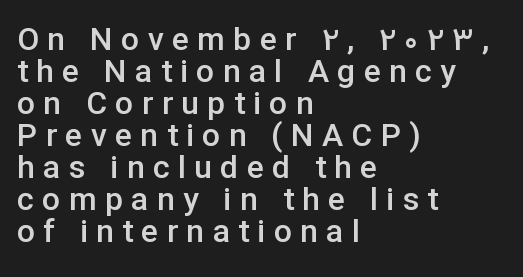
{"serif": "no", "italic": "no", "bold": "semi", "weight": "semibold", "width": "normal", "stroke_contrast": "low", "x_height": "medium", "monospaced": "no", "underline": "no", "align": "left", "line_spacing": "tight", "line_spacing_ratio": 1.0, "letter_spacing": "wide", "letter_spacing_em": 0.26, "glyph_px": 32}
